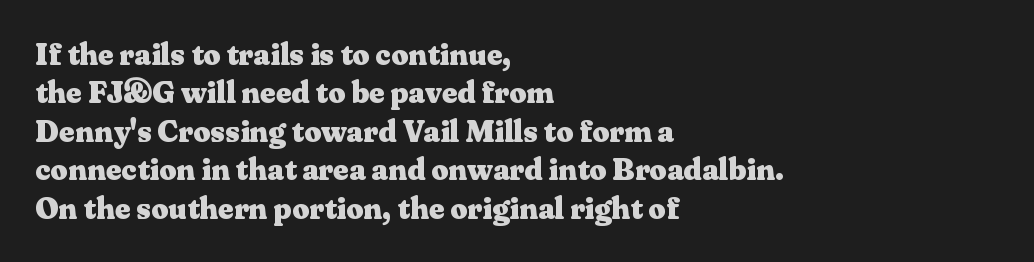
The image shows 30 px heavy, wide serif type, upright; set left-aligned, normal line spacing (1.28x), normal letter spacing, not underlined; medium stroke contrast and a medium x-height.
